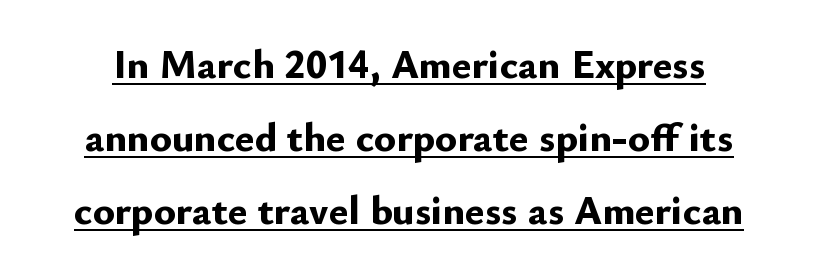
The specimen reads as upright at a glance. Look at the bottom of the vertical strokes: they stop flat, with no serifs. Bold? Absolutely — the strokes are thick and heavy. Note the varied advance widths — an 'i' is clearly narrower than an 'm'.
